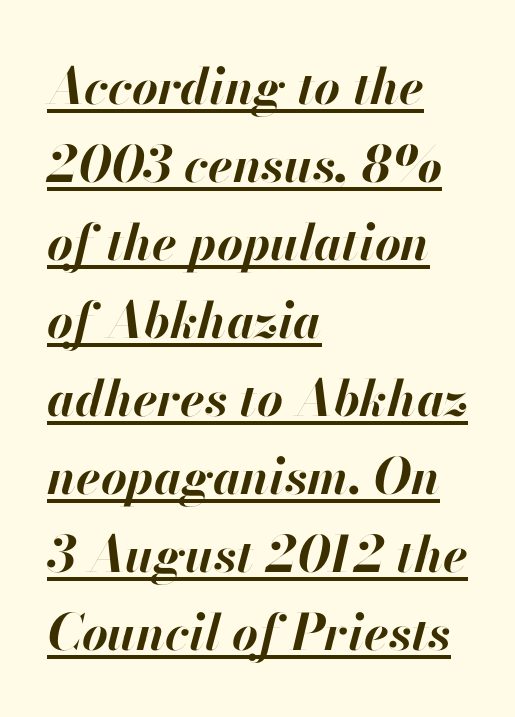
Q: Is the text bold? A: Yes.
Q: Is the text italic (slanted)? A: Yes, it leans right by about 13 degrees.
Q: Is the text underlined? A: Yes.
Q: How is the paragraph aligned? A: Left-aligned.
Q: Is the spacing between letters normal or unusually wide? A: Normal.
Q: Is the spacing between lines tight, normal or loose? A: Normal.
Q: Width (condensed, normal, or wide)? A: Normal.
Q: Stroke contrast? A: High.
Q: x-height? A: Small.
Q: Monospaced? A: No.
